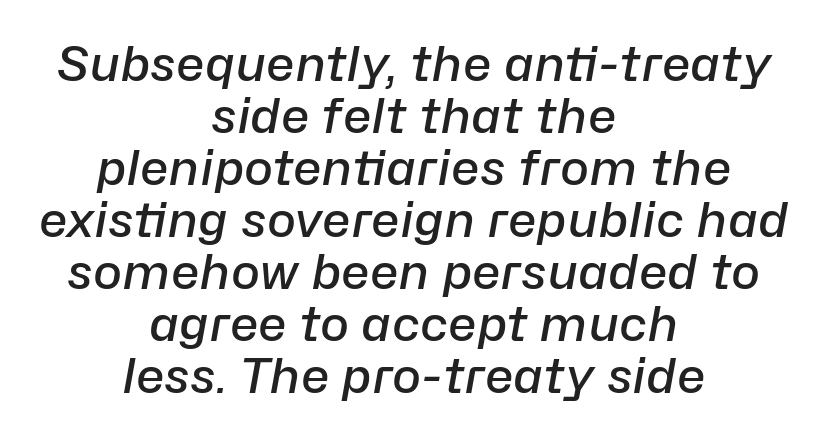
Q: Is the text bold? A: Semi-bold.
Q: Is the text italic (slanted)? A: Yes, it leans right by about 10 degrees.
Q: Is the text underlined? A: No.
Q: How is the paragraph aligned? A: Centered.
Q: Is the spacing between letters normal or unusually wide? A: Normal.
Q: Is the spacing between lines tight, normal or loose? A: Tight.
Q: Width (condensed, normal, or wide)? A: Normal.
Q: Stroke contrast? A: Low.
Q: x-height? A: Medium.
Q: Monospaced? A: No.
